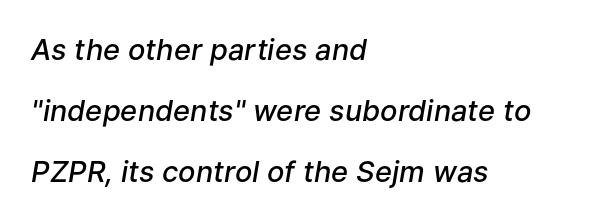
The image shows 29 px semibold type, italic (leaning right); set left-aligned, loose line spacing (2.11x), normal letter spacing, not underlined; low stroke contrast and a medium x-height.
